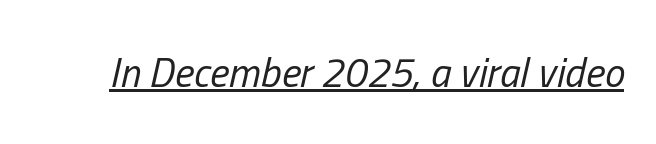
The rendered words wear a rule along their underside. Tracking value appears to be zero — textbook default spacing. Is the stroke heavy? The answer is a plain regular-or-lighter. The passage shown is typed in a proportional face where columns would drift.
